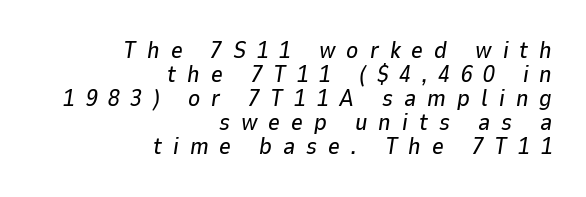
Q: Is the text italic (slanted)? A: Yes, it leans right by about 9 degrees.
Q: Is the text underlined? A: No.
Q: How is the paragraph aligned? A: Right-aligned.
Q: Is the spacing between letters normal or unusually wide? A: Unusually wide.
Q: Is the spacing between lines tight, normal or loose? A: Tight.
